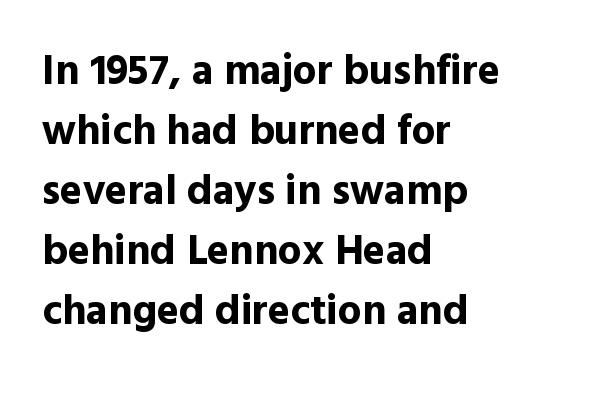
Words float on clear page, feet unadorned. Is there much room between lines? A standard amount, neither cramped nor airy. The rag falls on the right side of this text block. You could not count columns in this text — the font is proportionally spaced. This rendering leaves character spacing at its baseline value. Look at the stroke-to-counter ratio: heavy, a bold.
